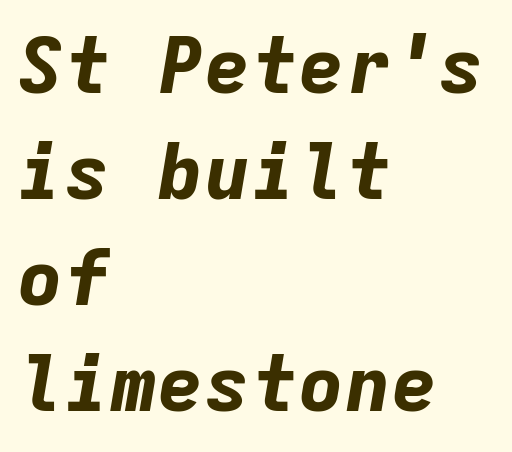
Tracking value appears to be zero — textbook default spacing. The glyphs are unaccompanied by any horizontal stroke below them. Normally led — the rows are evenly, conventionally spaced. A dark, heavy texture on the line: the type is bold. The font's italic variant was chosen for this text.
